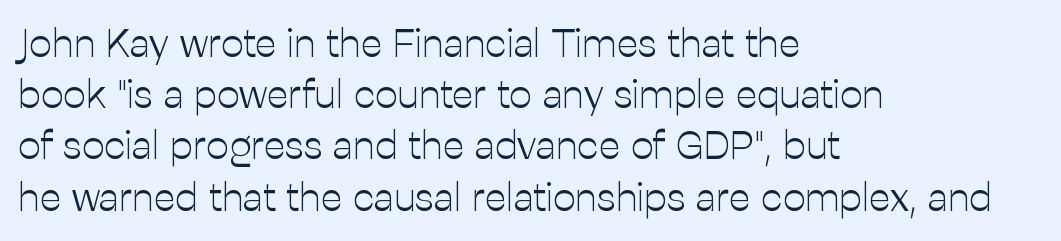
The image shows 40 px light sans-serif type, upright; set left-aligned, normal line spacing (1.28x), normal letter spacing, not underlined; low stroke contrast and a medium x-height.
